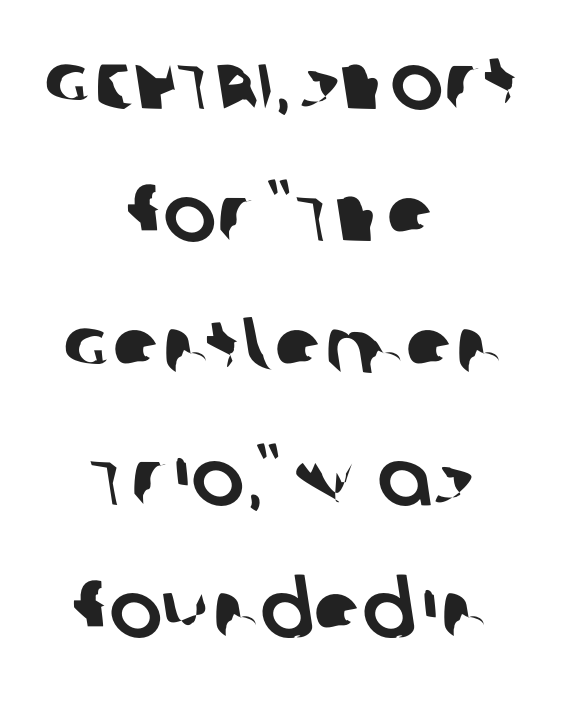
Typeset on center — no edge is straight. A typesetter would call this proportional, since set widths differ per character. Quick note: underline off. A typesetter would label this face a sans. Whoever set this chose a conventional vertical rhythm.
